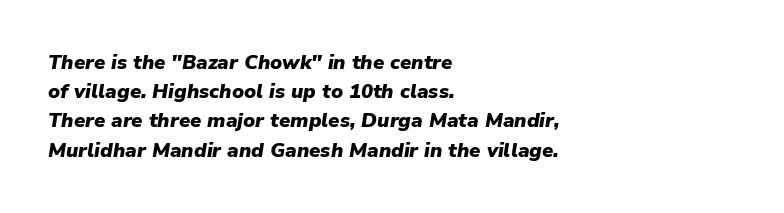
Emphasis-style slanted type is in use. Descender tails drop into unmarked territory. Thick stems and heavy bowls — unmistakably bold. The rendering keeps characters at their native spacing. This sample keeps an unexceptional amount of space between lines. The setting favours the left margin, as ordinary paragraphs usually do.
